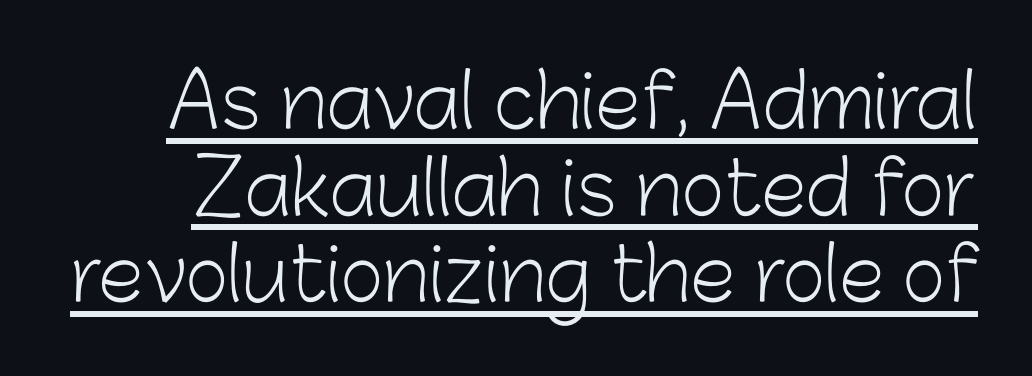
The image shows 74 px light sans-serif type, upright; set line spacing 1.17x, normal letter spacing, underlined; low stroke contrast and a medium x-height.
